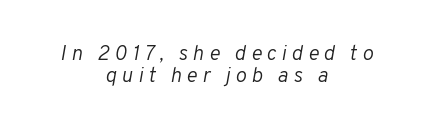
Q: Is the text bold? A: No.
Q: Is the text italic (slanted)? A: Yes, it leans right by about 10 degrees.
Q: Is the text underlined? A: No.
Q: How is the paragraph aligned? A: Centered.
Q: Is the spacing between letters normal or unusually wide? A: Unusually wide.
Q: Is the spacing between lines tight, normal or loose? A: Tight.
